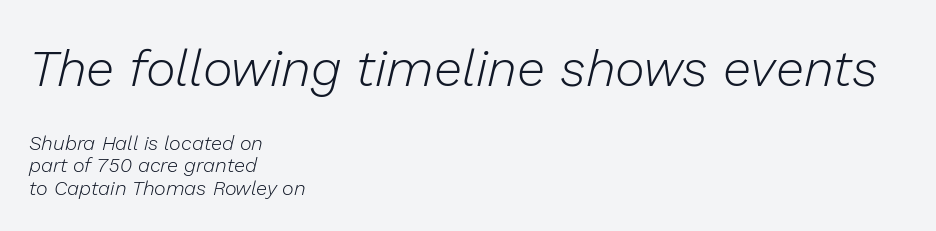
The image shows 51 px light type, italic (leaning right); set left-aligned, tight line spacing (1.12x), normal letter spacing, not underlined; the first (top) block is 2.55x larger; low stroke contrast and a medium x-height.
